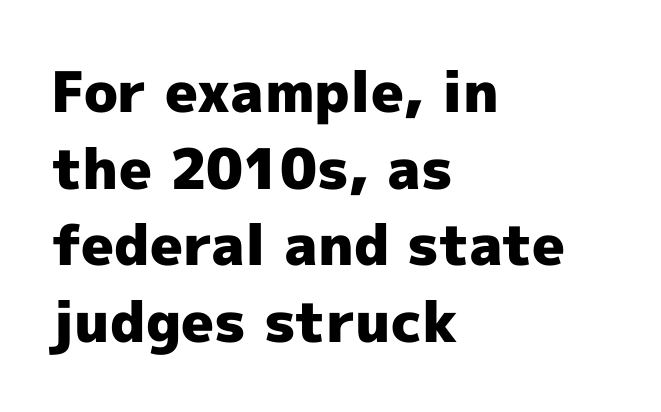
No feet cap the strokes, marking this as sans-serif type. The specimen omits any rule beneath the text block's lines. As a designer I'd log this as weight 700, bold. This sample uses an upright cut, with every glyph sitting square on the baseline. In terms of leading, this rendering sits right in the middle. Is this a fixed-width face? No — the glyphs have proportional, varying widths.
